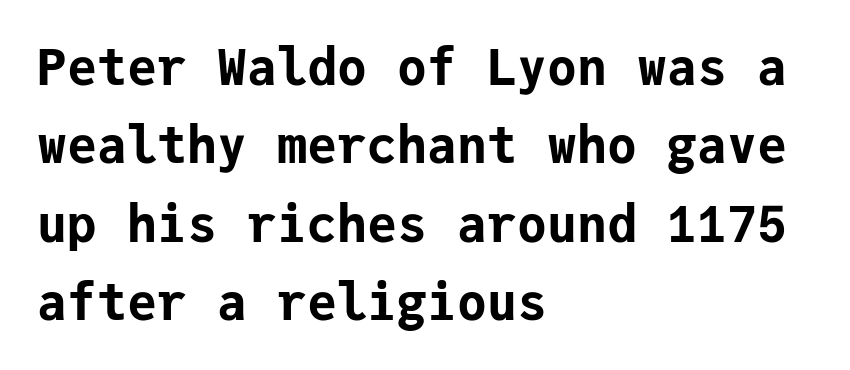
The image shows 50 px bold sans-serif type, upright, monospaced; set left-aligned, normal line spacing (1.57x), normal letter spacing, not underlined; low stroke contrast and a medium x-height.
